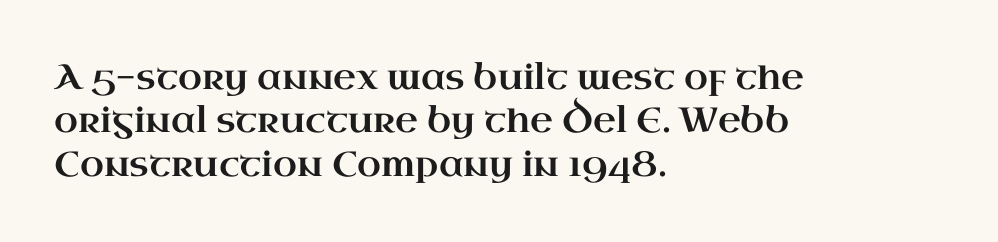
Q: Is the text italic (slanted)? A: No, it is upright.
Q: Is the typeface a serif or a sans-serif typeface? A: Serif.
Q: Is the text underlined? A: No.
Q: How is the paragraph aligned? A: Left-aligned.
Q: Is the spacing between letters normal or unusually wide? A: Normal.
Q: Width (condensed, normal, or wide)? A: Wide.
Q: Stroke contrast? A: High.
Q: x-height? A: Small.
Q: Monospaced? A: No.
